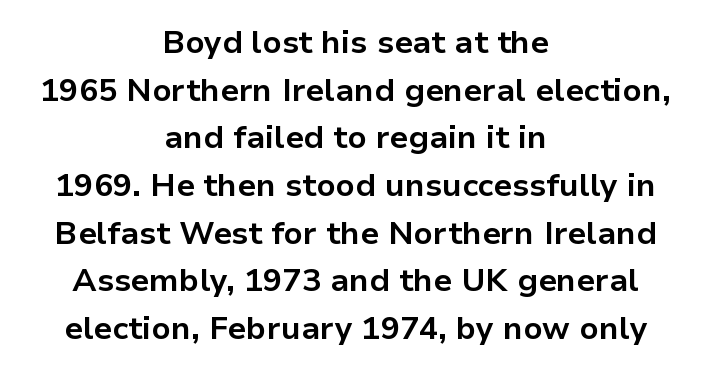
The image shows 32 px bold sans-serif type, upright; set centered, normal line spacing (1.49x), normal letter spacing, not underlined; low stroke contrast and a medium x-height.
